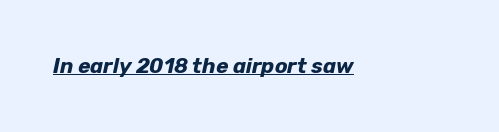
It's the slanting kind of type. Underlined type. The typesetting leans heavy: a genuine bold. Standard letterfit; no display-style spreading of the glyphs.
